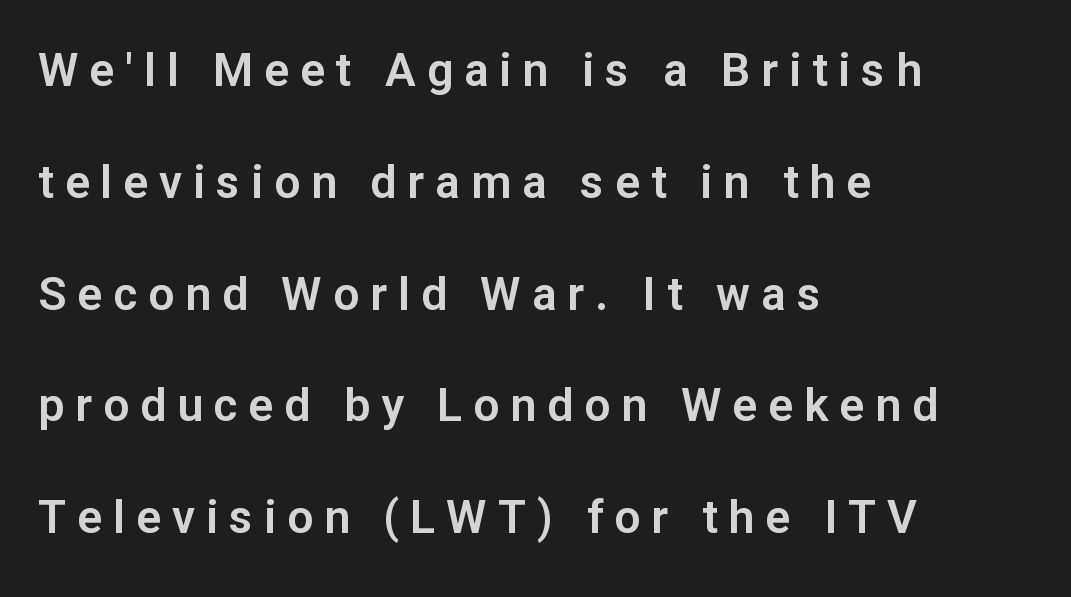
The image shows 46 px sans-serif type, upright; set left-aligned, loose line spacing (2.43x), unusually wide letter spacing (+0.24 em), not underlined; low stroke contrast and a medium x-height.
